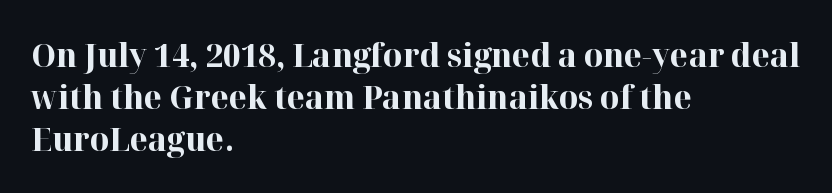
The image shows 33 px bold serif type, upright; set left-aligned, normal line spacing (1.28x), normal letter spacing, not underlined; high stroke contrast and a medium x-height.
